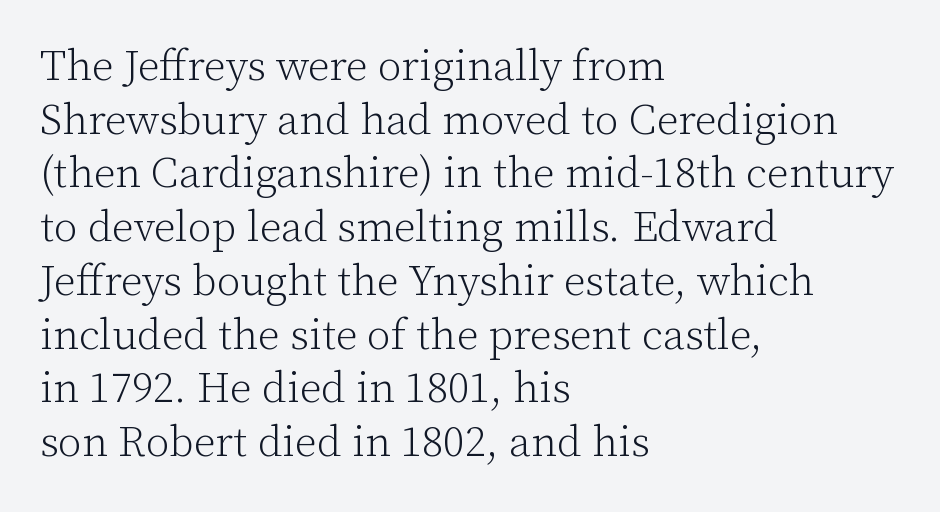
Summary of weight: not heavy and not bold. Proportional: the letters do not fall into vertical columns. Teacher's note: observe the even left margin — that is flush-left alignment. Is the letter spacing exaggerated? No — it looks like the ordinary default. The leading is moderate, giving the passage an even texture. The gap between lines stays unmarked.
